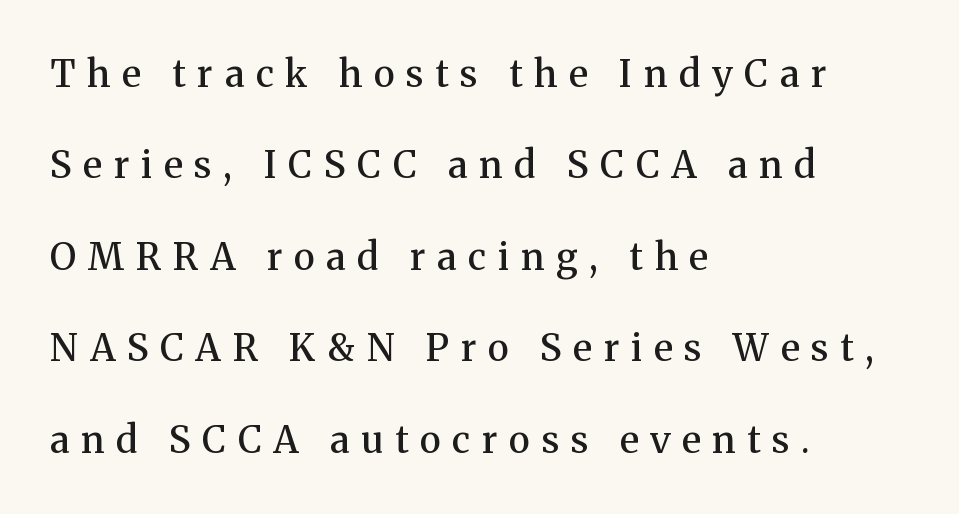
{"serif": "yes", "italic": "no", "bold": "semi", "weight": "semibold", "width": "normal", "stroke_contrast": "medium", "x_height": "medium", "monospaced": "no", "underline": "no", "align": "left", "line_spacing": "loose", "line_spacing_ratio": 2.47, "letter_spacing": "wide", "letter_spacing_em": 0.32, "glyph_px": 37}
